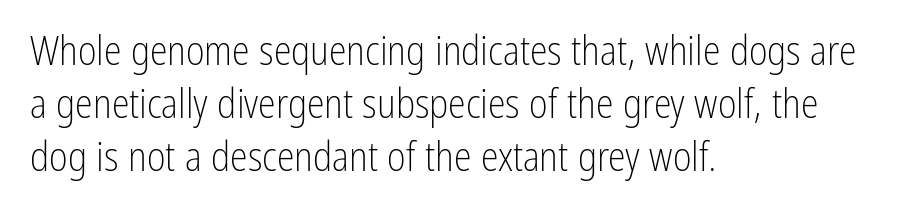
{"serif": "no", "italic": "no", "bold": "no", "weight": "light", "width": "condensed", "stroke_contrast": "low", "x_height": "medium", "monospaced": "no", "underline": "no", "align": "left", "line_spacing": "normal", "line_spacing_ratio": 1.33, "letter_spacing": "normal", "letter_spacing_em": 0.0, "glyph_px": 40}
